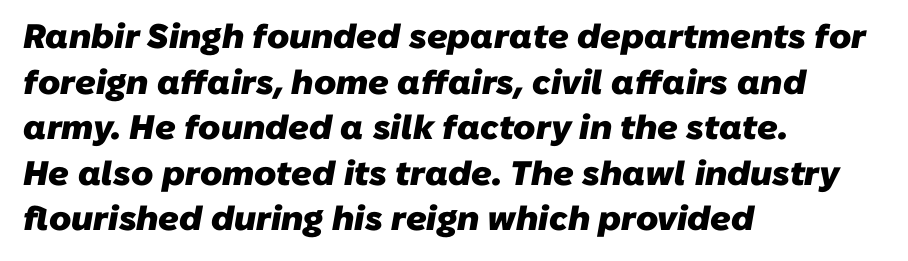
Weight check: bold — yes, fully. Casual observation: everything's shoved over to the left. Do the characters align in a grid? No, the font is proportional. The space directly below the letters is spotless. Line spacing here is normal. No extra tracking has been applied to these lines.
